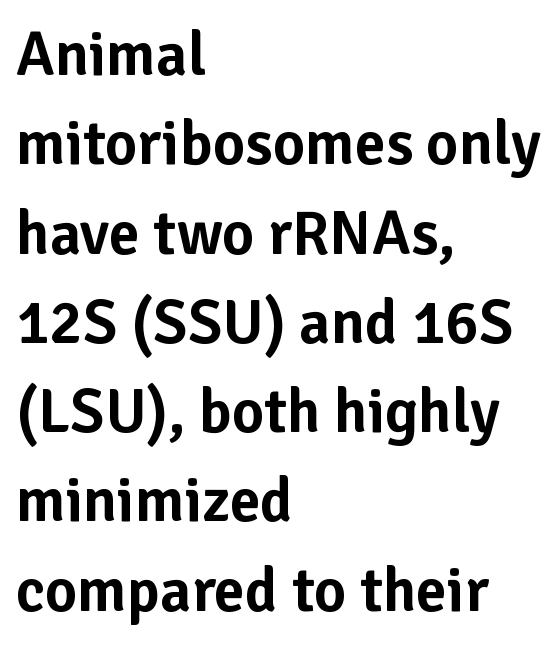
{"serif": "no", "italic": "no", "width": "normal", "stroke_contrast": "low", "x_height": "medium", "monospaced": "no", "underline": "no", "align": "left", "line_spacing": "normal", "line_spacing_ratio": 1.44, "letter_spacing": "normal", "letter_spacing_em": 0.0, "glyph_px": 62}
